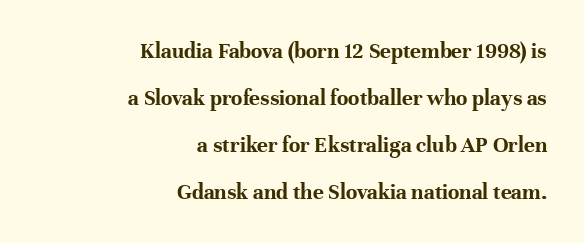
Strong, thick strokes mark this as bold type. Nobody touched the tracking dial on this one. The space beneath each line is pristine and unruled. You can tell it's not italic because the verticals are truly vertical. This sample trades compactness for vertical openness between lines.
